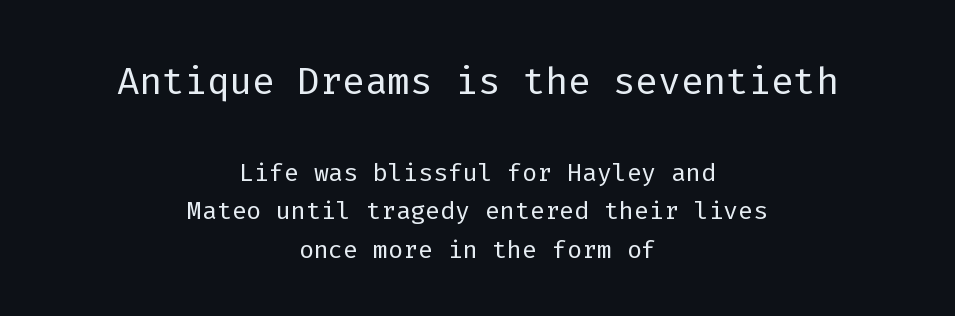
Q: Is the text bold? A: No.
Q: Is the text italic (slanted)? A: No, it is upright.
Q: Is the typeface a serif or a sans-serif typeface? A: Sans-serif.
Q: Is the text underlined? A: No.
Q: How is the paragraph aligned? A: Centered.
Q: Is the spacing between letters normal or unusually wide? A: Normal.
Q: Is the spacing between lines tight, normal or loose? A: Tight.
Q: Which block of text is set in a larger size, the first (top) or the second (bottom)? A: The first (top) one.
Q: Width (condensed, normal, or wide)? A: Normal.
Q: Stroke contrast? A: Low.
Q: x-height? A: Medium.
Q: Monospaced? A: Yes.
